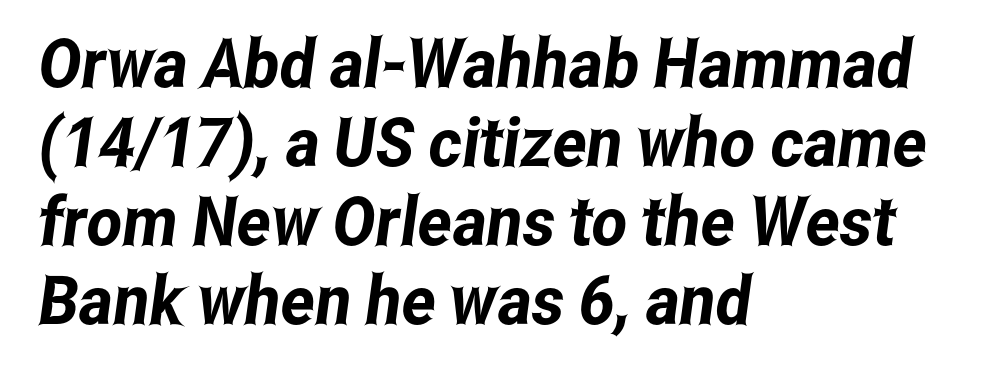
The image shows 68 px condensed sans-serif type; set left-aligned, line spacing 1.16x, normal letter spacing, not underlined; low stroke contrast and a medium x-height.
